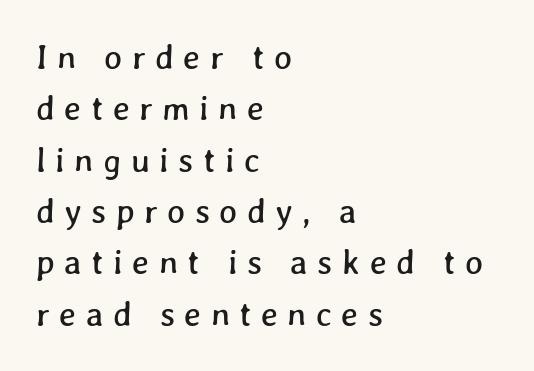
Varying glyph widths throughout — classic text-font behaviour. Someone cranked the tracking dial way up on this one. This sample keeps an unexceptional amount of space between lines. These lines are set flush left with a ragged right edge. The string is rendered with underlining switched off.
